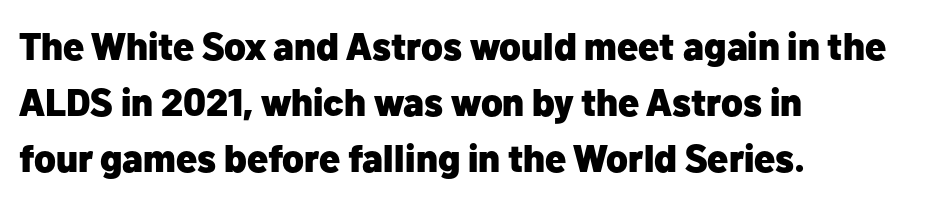
The image shows 38 px heavy sans-serif type, upright; set left-aligned, normal line spacing (1.48x), normal letter spacing, not underlined; low stroke contrast and a medium x-height.
